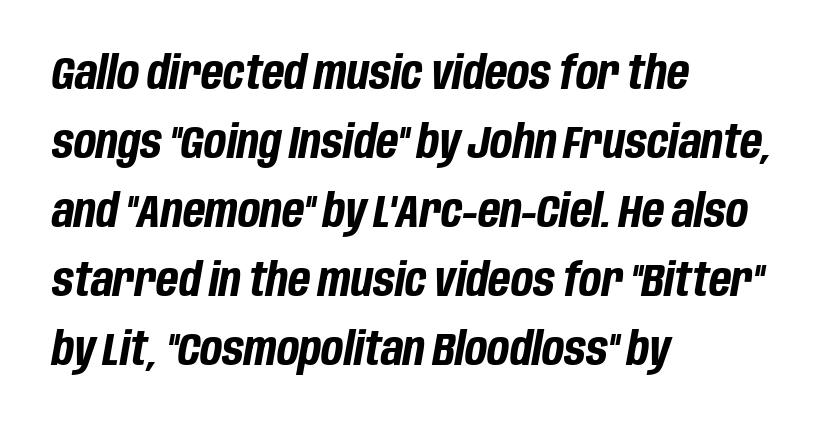
{"italic": "yes", "lean": "right", "slant_degrees": 10, "bold": "yes", "weight": "bold", "width": "condensed", "stroke_contrast": "low", "x_height": "large", "monospaced": "no", "underline": "no", "align": "left", "line_spacing": "normal", "line_spacing_ratio": 1.5, "letter_spacing": "normal", "letter_spacing_em": 0.0, "glyph_px": 46}
